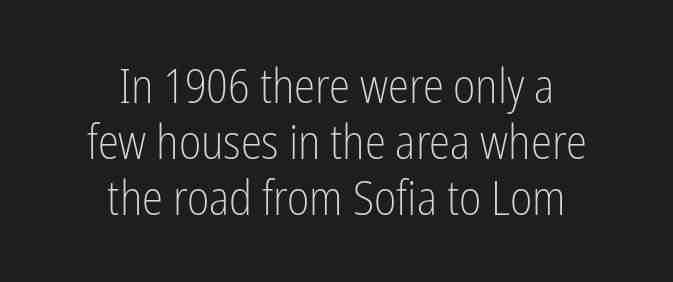
Q: Is the text bold? A: No.
Q: Is the text italic (slanted)? A: No, it is upright.
Q: Is the typeface a serif or a sans-serif typeface? A: Sans-serif.
Q: Is the text underlined? A: No.
Q: How is the paragraph aligned? A: Centered.
Q: Is the spacing between letters normal or unusually wide? A: Normal.
Q: Width (condensed, normal, or wide)? A: Condensed.
Q: Stroke contrast? A: Low.
Q: x-height? A: Medium.
Q: Monospaced? A: No.
